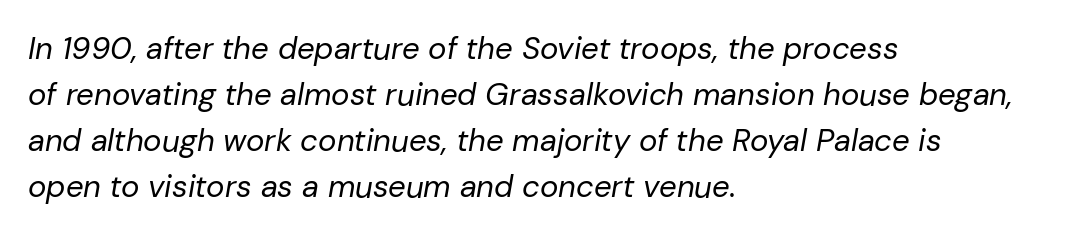
Q: Is the text bold? A: No.
Q: Is the text italic (slanted)? A: Yes, it leans right by about 10 degrees.
Q: Is the text underlined? A: No.
Q: How is the paragraph aligned? A: Left-aligned.
Q: Is the spacing between letters normal or unusually wide? A: Normal.
Q: Is the spacing between lines tight, normal or loose? A: Normal.
Q: Width (condensed, normal, or wide)? A: Normal.
Q: Stroke contrast? A: Low.
Q: x-height? A: Medium.
Q: Monospaced? A: No.
